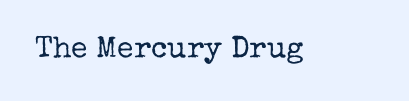
The image shows 30 px regular-weight serif type, upright; set normal letter spacing, not underlined; low stroke contrast and a medium x-height.
